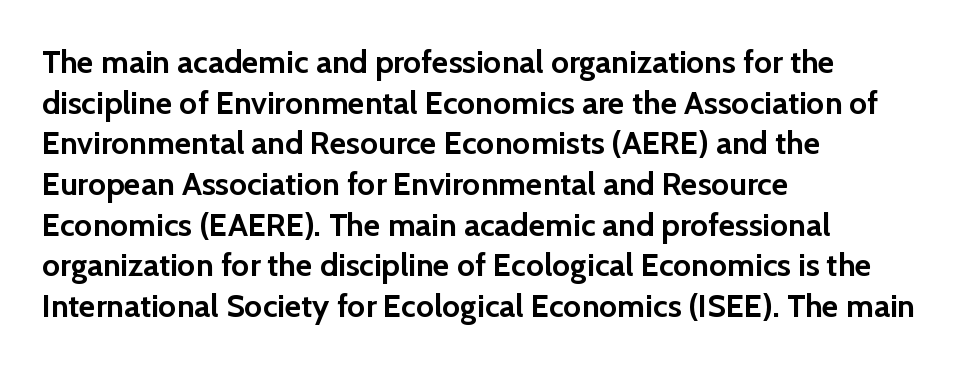
The image shows 32 px semibold sans-serif type, upright; set left-aligned, normal line spacing (1.27x), normal letter spacing, not underlined; low stroke contrast and a medium x-height.
